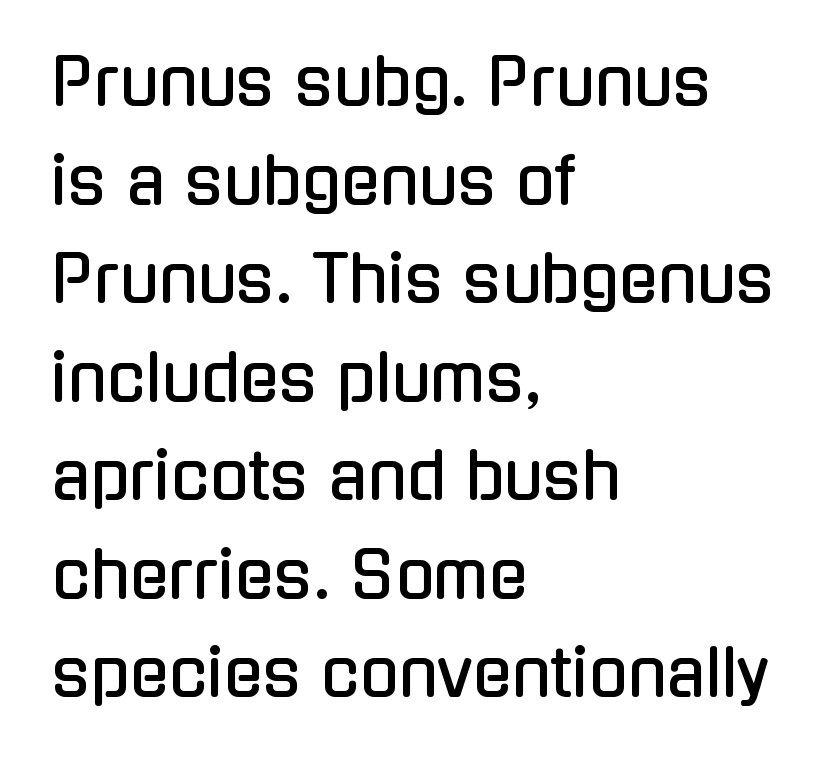
{"serif": "no", "italic": "no", "width": "condensed", "stroke_contrast": "low", "x_height": "medium", "monospaced": "no", "underline": "no", "align": "left", "line_spacing": "normal", "line_spacing_ratio": 1.54, "letter_spacing": "normal", "letter_spacing_em": 0.0, "glyph_px": 64}
